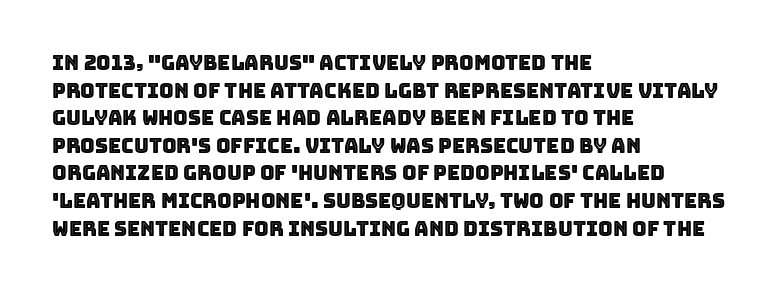
The image shows 20 px text type, upright; set left-aligned, normal line spacing (1.38x), normal letter spacing, not underlined.
